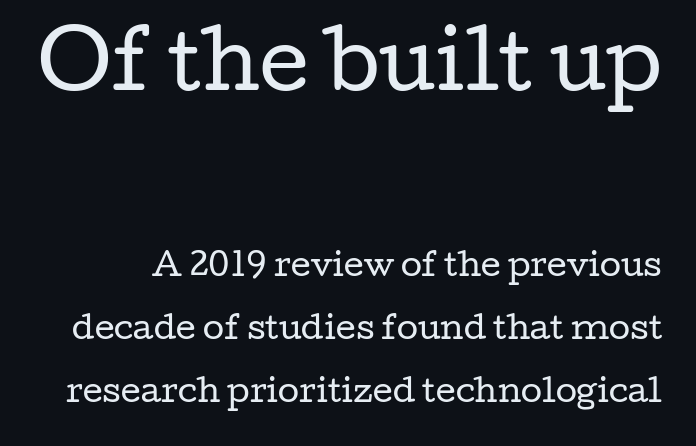
Check under the words: just untouched page. The passage shown begins with its larger block and ends with its smaller one. You could not count columns in this text — the font is proportionally spaced. Examine the stroke ends and you'll spot serifs.
